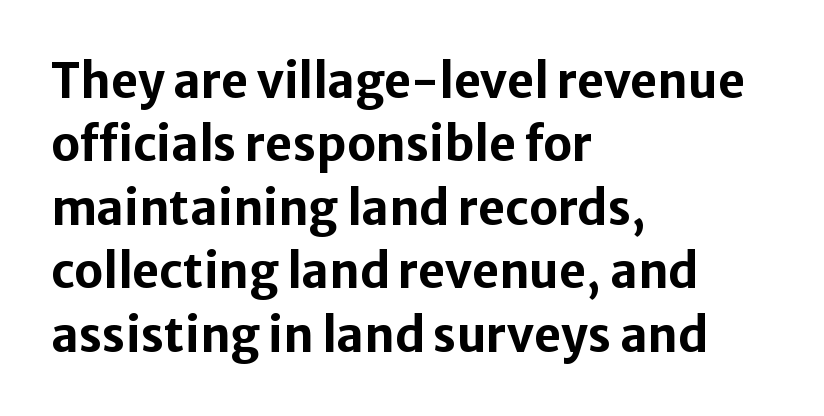
Letters rest on an invisible, unmarked baseline. Serif or sans? Sans — the stroke terminals are bare. Stroke thickness is high; the sample reads as a true bold. Layout note: lines flush left. Designer's note — italics off, roman on.
